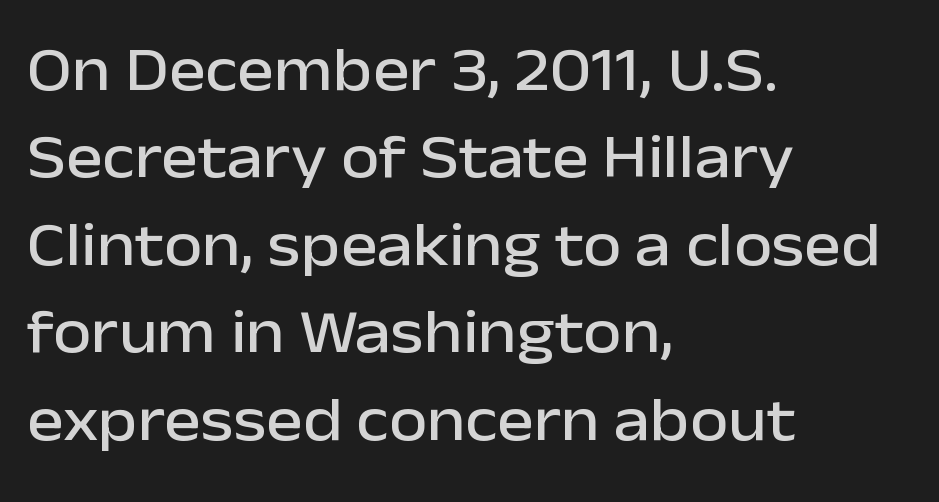
The letters stand straight up with perfectly vertical stems. Typeset ragged right — the left edge is the straight one. In terms of letterform style, serifs are entirely absent. Here the glyphs are tracked normally, forming tight word shapes.
